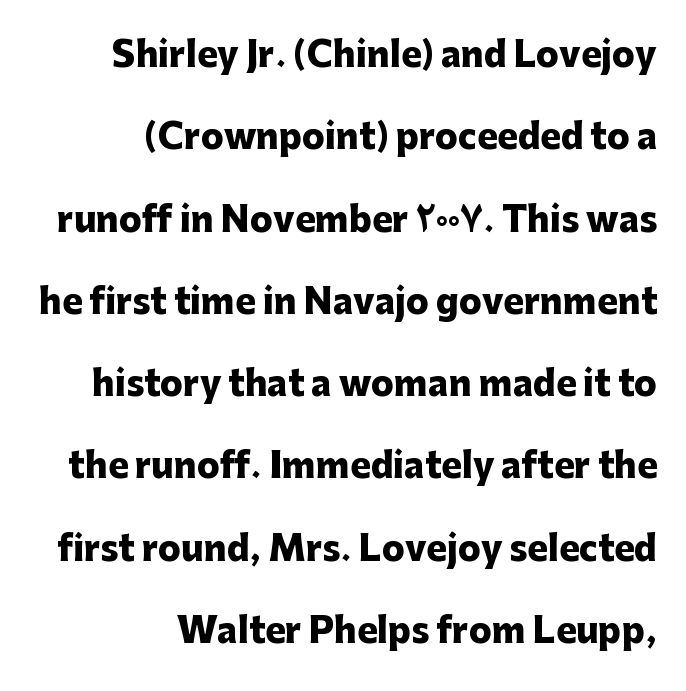
Q: Is the text bold? A: Yes.
Q: Is the text italic (slanted)? A: No, it is upright.
Q: Is the typeface a serif or a sans-serif typeface? A: Sans-serif.
Q: Is the text underlined? A: No.
Q: How is the paragraph aligned? A: Right-aligned.
Q: Is the spacing between letters normal or unusually wide? A: Normal.
Q: Is the spacing between lines tight, normal or loose? A: Loose.
Q: Width (condensed, normal, or wide)? A: Normal.
Q: Stroke contrast? A: Low.
Q: x-height? A: Medium.
Q: Monospaced? A: No.
